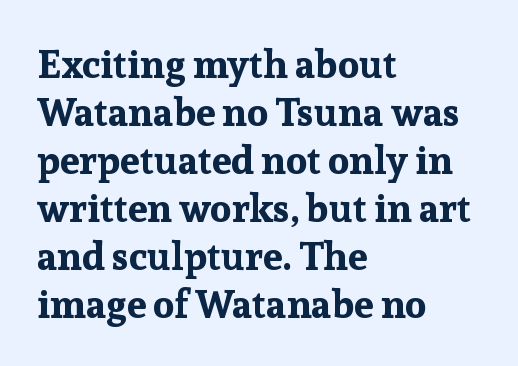
These lines are set flush left with a ragged right edge. You can tell from the footed stems that serif type was used. The letters sit at their default tracking, neither squeezed nor spread. How heavy is the stroke? Heavy — this is a bold. Looks like regular typesetting: each glyph gets only the width it needs. Decoration check: the copy has no underline.
